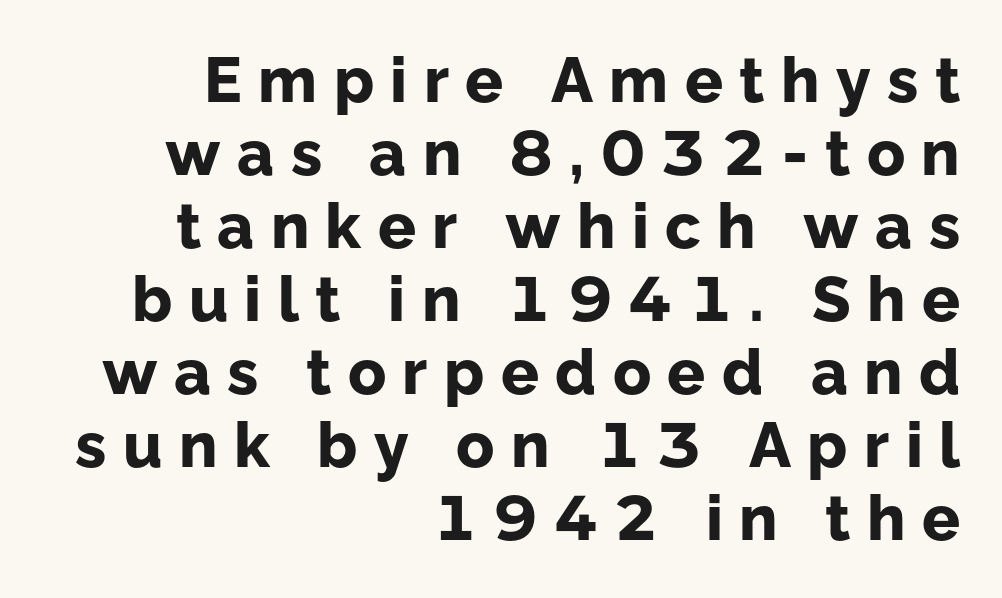
The typesetting leans heavy: a genuine bold. A typesetter would label this face a sans. When letters stand straight like this, we call the style roman or upright. The lines are quadded right. This sample has the flowing, uneven cadence of proportional lettering.
